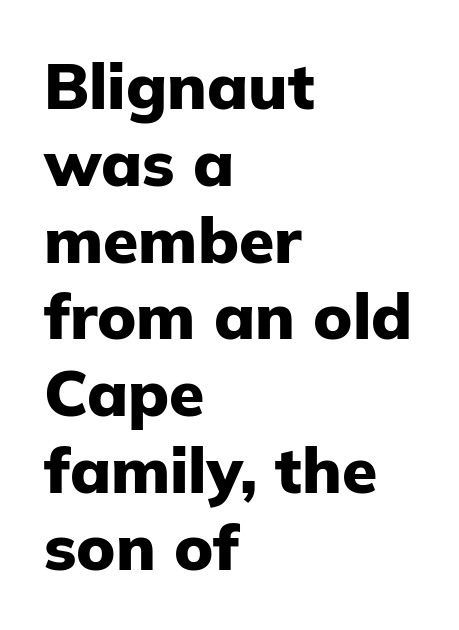
Italic: no, the glyphs are upright roman. Strokes here are thick enough to call this a true bold. Looks like regular typesetting: each glyph gets only the width it needs. Letter spacing: default. This rendering employs a face without finishing strokes, i.e., a sans-serif.
